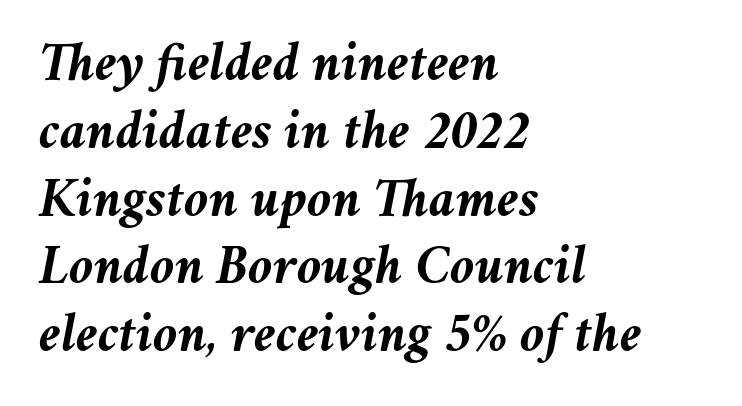
If you drew a line through each stem, it would be angled. How are the letters spaced? Ordinarily, with no added tracking. Its strokes are broad and dark, the hallmark of bold type. Think of a printed novel: that variable character pitch is what you see here.
